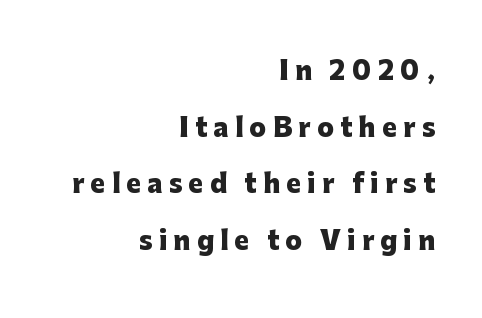
{"italic": "no", "bold": "yes", "underline": "no", "align": "right", "line_spacing": "loose", "line_spacing_ratio": 2.27, "letter_spacing": "wide", "letter_spacing_em": 0.25, "glyph_px": 25}
